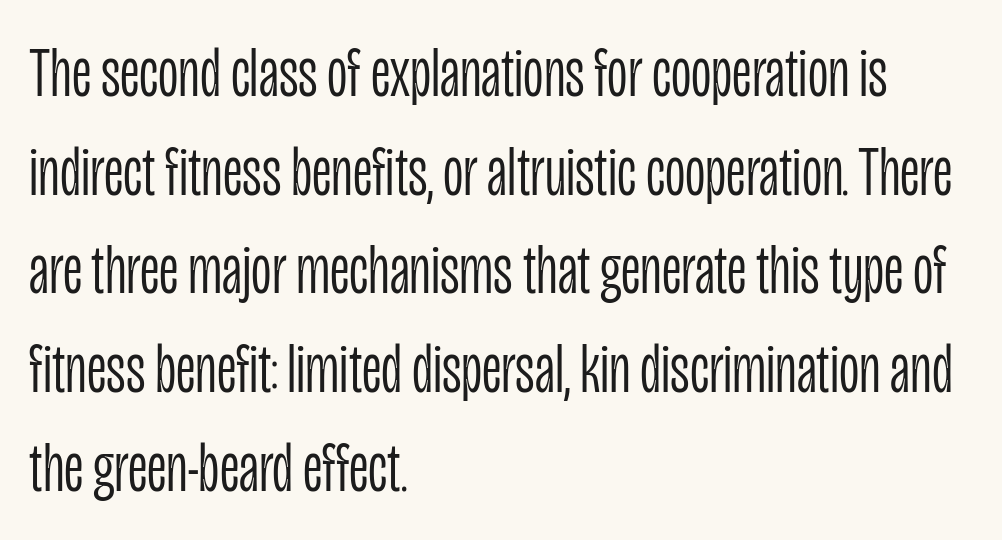
Q: Is the text bold? A: No.
Q: Is the text italic (slanted)? A: No, it is upright.
Q: Is the typeface a serif or a sans-serif typeface? A: Sans-serif.
Q: Is the text underlined? A: No.
Q: How is the paragraph aligned? A: Left-aligned.
Q: Is the spacing between letters normal or unusually wide? A: Normal.
Q: Is the spacing between lines tight, normal or loose? A: Normal.
Q: Width (condensed, normal, or wide)? A: Condensed.
Q: Stroke contrast? A: Low.
Q: x-height? A: Large.
Q: Monospaced? A: No.
